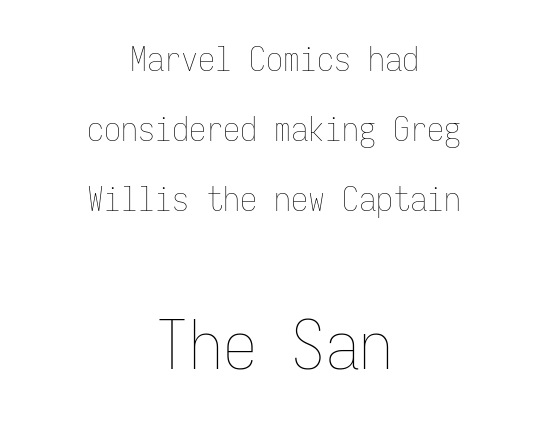
This sample uses plain, unmodified letter spacing. Small over large — that's the arrangement of the two blocks here. A typesetter would mark this as roman, not italic. This rendering uses center alignment, leaving both contours irregular but symmetric. Leading: increased. The specimen omits any rule beneath the text block's lines.
